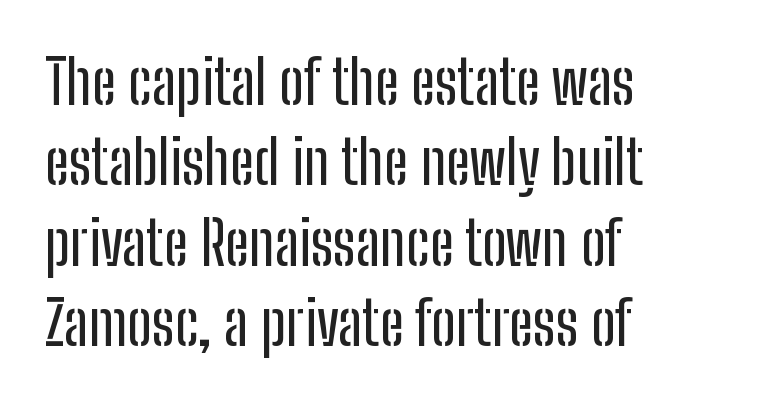
{"serif": "no", "italic": "no", "width": "condensed", "stroke_contrast": "low", "x_height": "medium", "monospaced": "no", "underline": "no", "align": "left", "line_spacing": "normal", "line_spacing_ratio": 1.34, "letter_spacing": "normal", "letter_spacing_em": 0.0, "glyph_px": 60}
